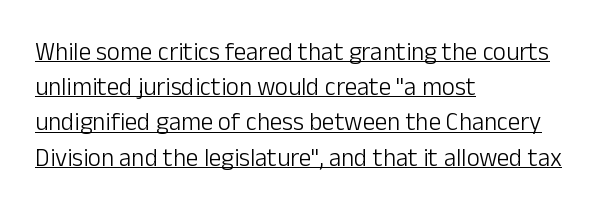
Leftover space on each line is placed entirely after the last word. This sample uses plain, unmodified letter spacing. Vertical stems look standard width or narrower in stroke. Somebody hit Ctrl+U on this one — the words are underlined. A typesetter would call this leading conventional body-copy spacing. The letters stand straight up with perfectly vertical stems.
